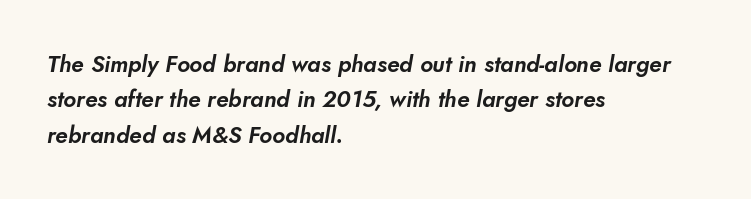
{"underline": "no", "align": "left", "line_spacing": "normal", "line_spacing_ratio": 1.54, "letter_spacing": "normal", "letter_spacing_em": 0.0, "glyph_px": 23}
